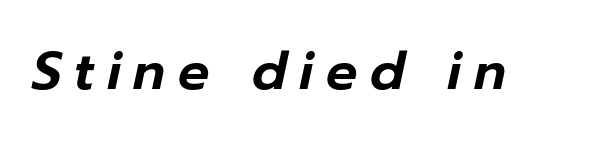
The lettering tilts uniformly, giving the passage an italic look. A typesetter would call this heavily tracked-out type. Character widths vary here, with narrow letters taking less room than wide ones. Check under the words: just untouched page.
